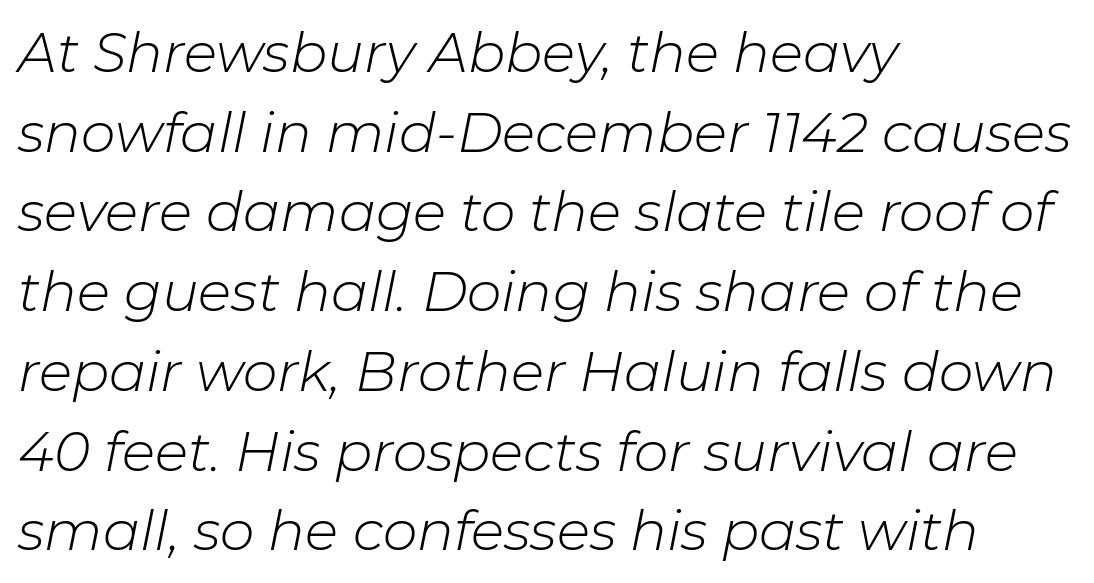
One glance says typical: line gaps are just what's usual. Stem width sits at or under what a default text font uses. Reading down the block, your eye returns to a fixed left position each line. This sample has the flowing, uneven cadence of proportional lettering. Notice how the stems are inclined rather than vertical — that's the hallmark of italics. Students, note that the glyphs here touch the page at normal intervals.
